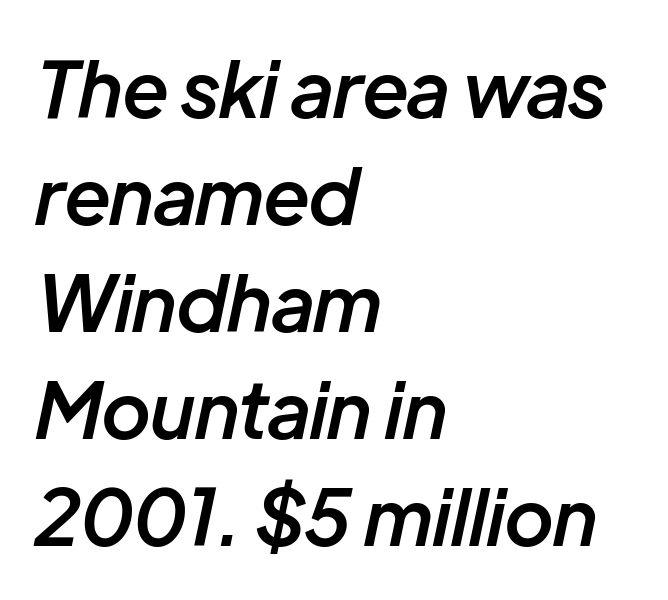
Slant detected: the letters are inclined. The lines sit at an ordinary, default distance from one another. Descenders are the only things crossing below the line. I'd describe the lettering as semibold — firm but not a full bold. Here the designer chose a conventional face with non-uniform glyph widths.
